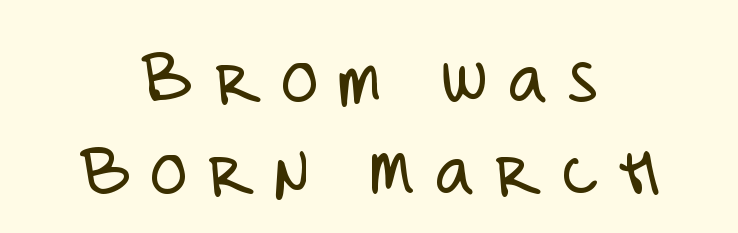
Upright lettering throughout. Spacing verdict: proportional, widths tailored to each character. Only glyphs here, with clear space below each row. Is this a heavy cut? Hardly; it is regular or lighter. Each line is balanced around a shared central axis.
